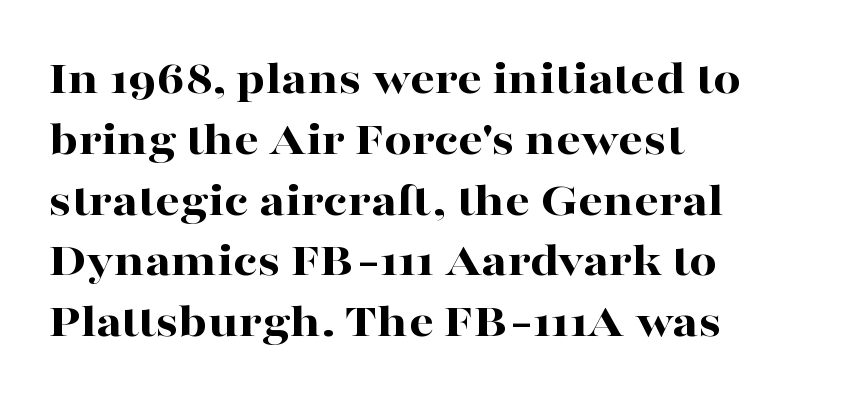
The image shows 49 px bold, wide serif type, upright; set left-aligned, line spacing 1.24x, normal letter spacing, not underlined; high stroke contrast and a medium x-height.
